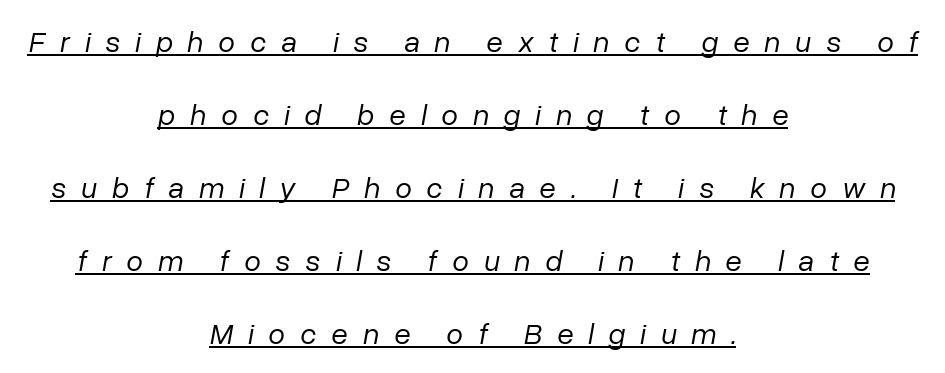
Q: Is the text bold? A: No.
Q: Is the text italic (slanted)? A: Yes, it leans right by about 10 degrees.
Q: Is the text underlined? A: Yes.
Q: How is the paragraph aligned? A: Centered.
Q: Is the spacing between letters normal or unusually wide? A: Unusually wide.
Q: Is the spacing between lines tight, normal or loose? A: Loose.
Q: Width (condensed, normal, or wide)? A: Normal.
Q: Stroke contrast? A: Low.
Q: x-height? A: Medium.
Q: Monospaced? A: No.
